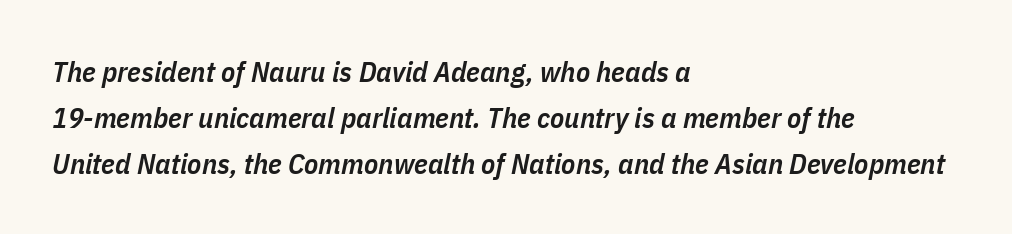
The image shows 29 px semibold, condensed type, italic (leaning right); set left-aligned, normal line spacing (1.58x), normal letter spacing, not underlined; low stroke contrast and a medium x-height.
